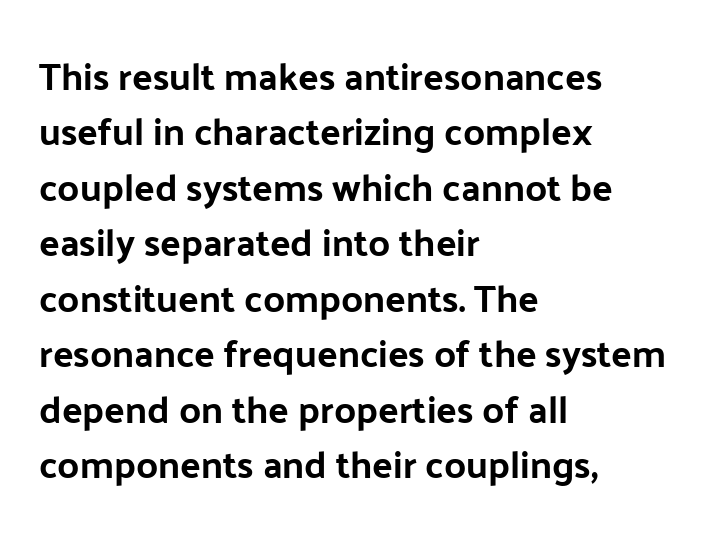
{"serif": "no", "italic": "no", "width": "normal", "stroke_contrast": "low", "x_height": "medium", "monospaced": "no", "underline": "no", "align": "left", "line_spacing": "normal", "line_spacing_ratio": 1.46, "letter_spacing": "normal", "letter_spacing_em": 0.0, "glyph_px": 38}
